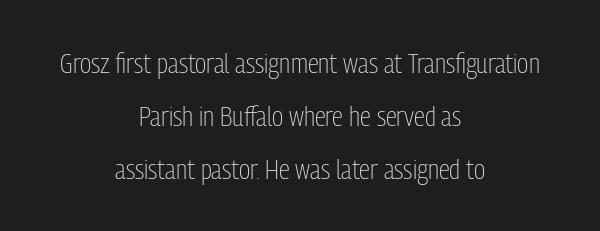
{"serif": "no", "italic": "no", "bold": "no", "weight": "light", "width": "condensed", "stroke_contrast": "low", "x_height": "medium", "monospaced": "no", "underline": "no", "align": "center", "line_spacing_ratio": 1.89, "letter_spacing": "normal", "letter_spacing_em": 0.0, "glyph_px": 28}
